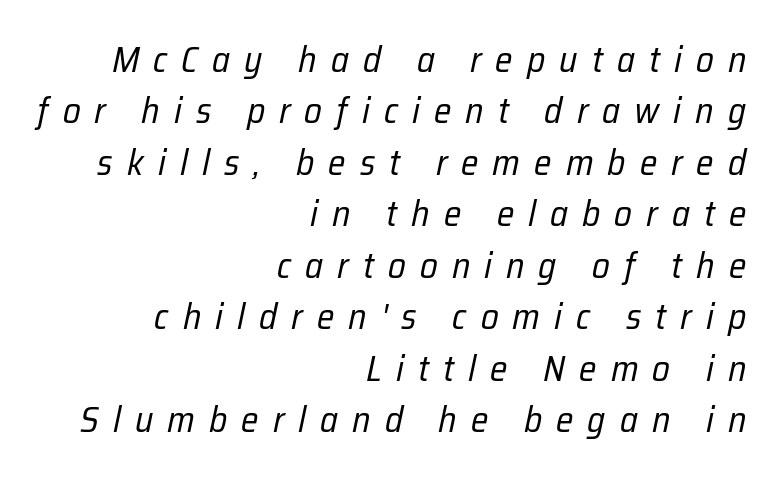
Here the designer chose a conventional face with non-uniform glyph widths. There's an unmistakable incline to the writing here. Just letters on the line, the space beneath them empty. The lines in this sample share a right terminus and differ only in where they begin. This sample keeps an unexceptional amount of space between lines. The type is letterspaced generously, with wide tracking.
